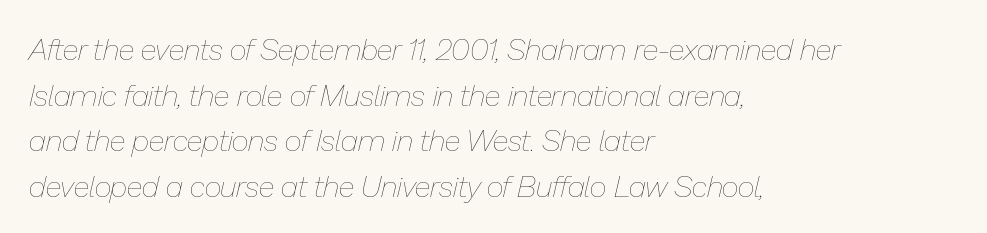
The image shows 30 px thin type, italic (leaning right); set left-aligned, normal line spacing (1.52x), normal letter spacing, not underlined; low stroke contrast and a medium x-height.
